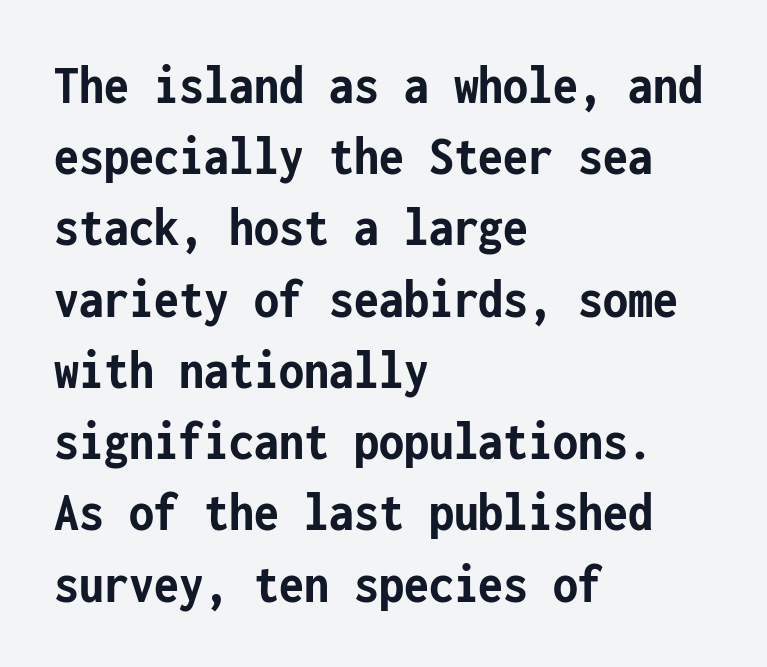
Q: Is the text bold? A: Yes.
Q: Is the text italic (slanted)? A: No, it is upright.
Q: Is the typeface a serif or a sans-serif typeface? A: Sans-serif.
Q: Is the text underlined? A: No.
Q: How is the paragraph aligned? A: Left-aligned.
Q: Is the spacing between letters normal or unusually wide? A: Normal.
Q: Is the spacing between lines tight, normal or loose? A: Normal.
Q: Width (condensed, normal, or wide)? A: Condensed.
Q: Stroke contrast? A: Low.
Q: x-height? A: Medium.
Q: Monospaced? A: Yes.
